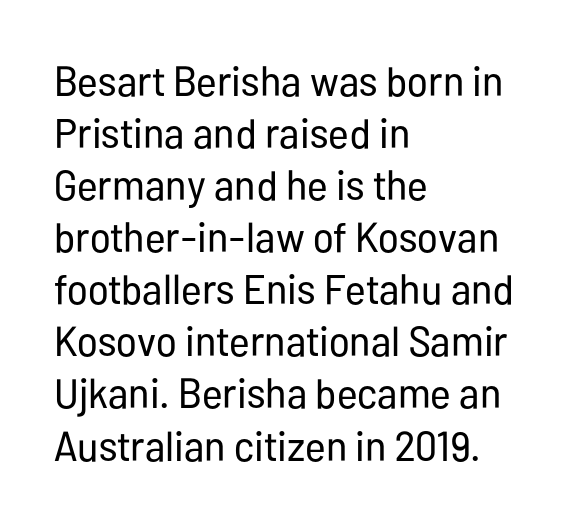
The image shows 42 px regular-weight, condensed sans-serif type, upright; set left-aligned, line spacing 1.24x, normal letter spacing, not underlined; low stroke contrast and a medium x-height.
